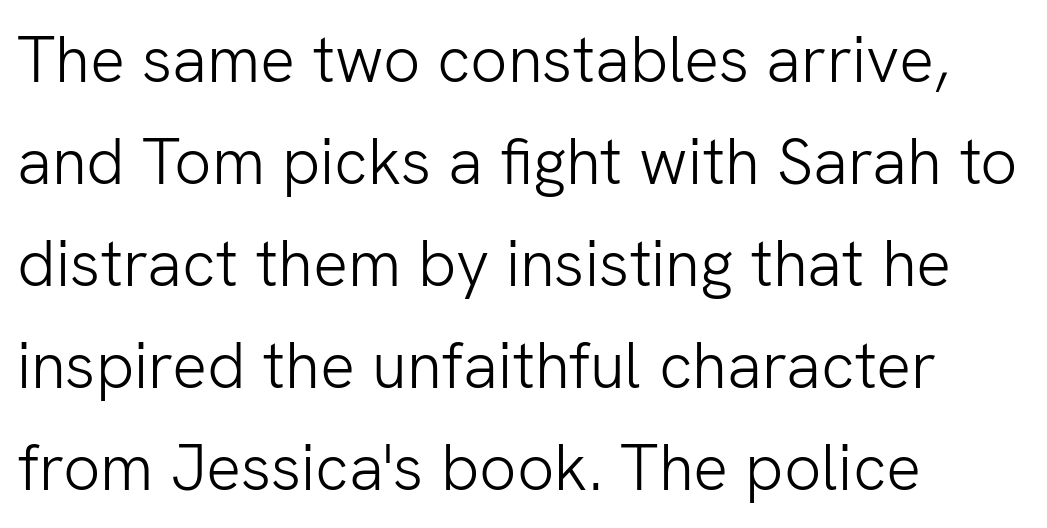
No chunkiness to these letters — they're not bold. Do the letters lean? They stand straight. You could not count columns in this text — the font is proportionally spaced. Underline: absent. Glyph-to-glyph distance matches everyday printed text. Nope, no serifs anywhere on these letters.
